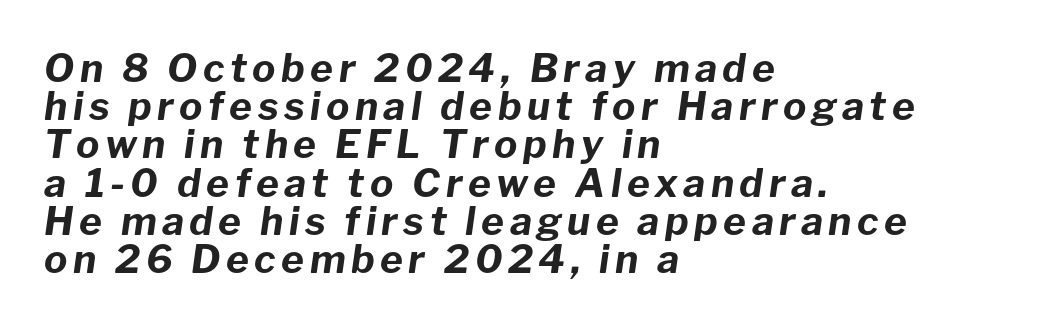
The image shows 39 px bold type, italic (leaning right); set left-aligned, tight line spacing (0.98x), not underlined; low stroke contrast and a medium x-height.
